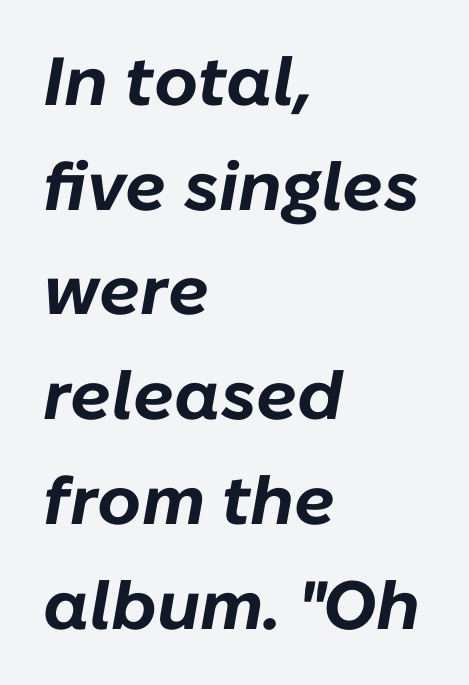
The foot of each line stays bare and open. Does the weight exceed regular? Yes, all the way to bold. Tall strokes in this sample are angled rather than plumb. The ragged edge is on the right, which tells us the setting is flush left. Glyph-to-glyph distance matches everyday printed text.
